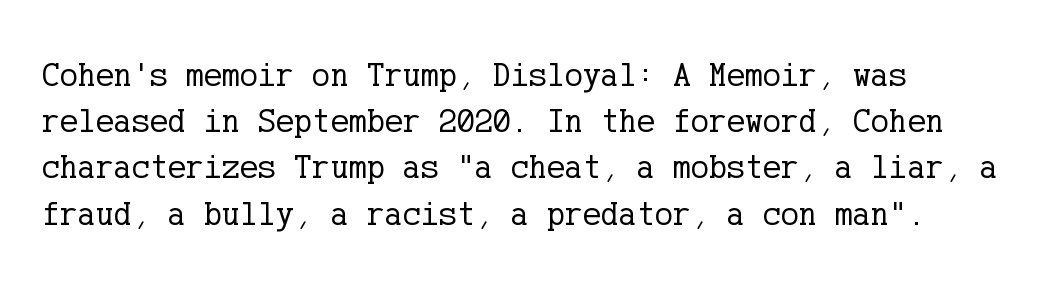
{"serif": "yes", "italic": "no", "bold": "no", "weight": "regular", "width": "normal", "stroke_contrast": "low", "x_height": "medium", "underline": "no", "align": "left", "line_spacing": "normal", "line_spacing_ratio": 1.36, "letter_spacing": "normal", "letter_spacing_em": 0.0, "glyph_px": 34}
